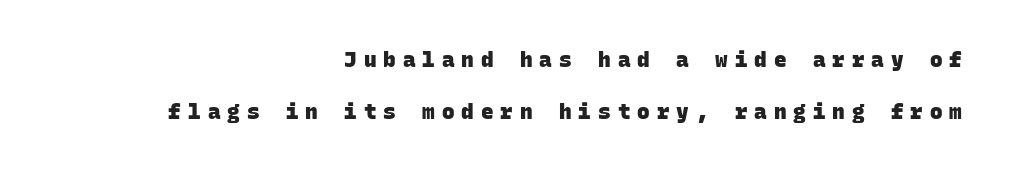
Q: Is the text bold? A: Yes.
Q: Is the text underlined? A: No.
Q: How is the paragraph aligned? A: Right-aligned.
Q: Is the spacing between letters normal or unusually wide? A: Unusually wide.
Q: Is the spacing between lines tight, normal or loose? A: Loose.
